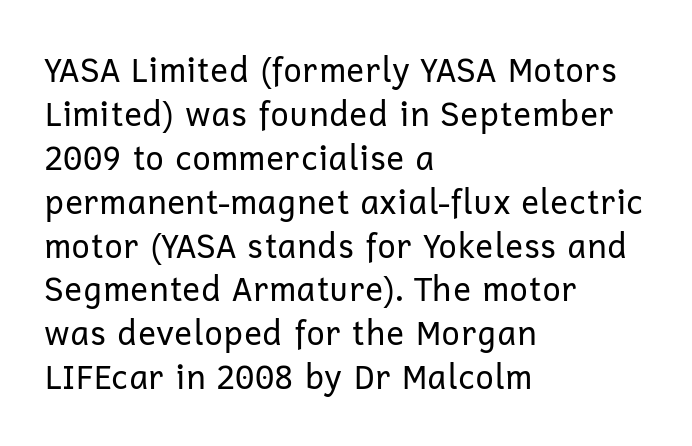
The image shows 33 px regular-weight sans-serif type, upright; set left-aligned, normal line spacing (1.33x), normal letter spacing, not underlined; low stroke contrast and a medium x-height.
